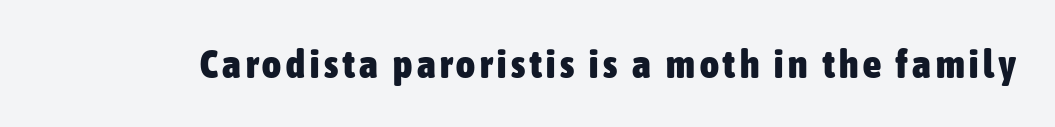
{"serif": "no", "italic": "no", "bold": "yes", "weight": "heavy", "width": "condensed", "stroke_contrast": "low", "x_height": "medium", "monospaced": "no", "underline": "no", "glyph_px": 40}
